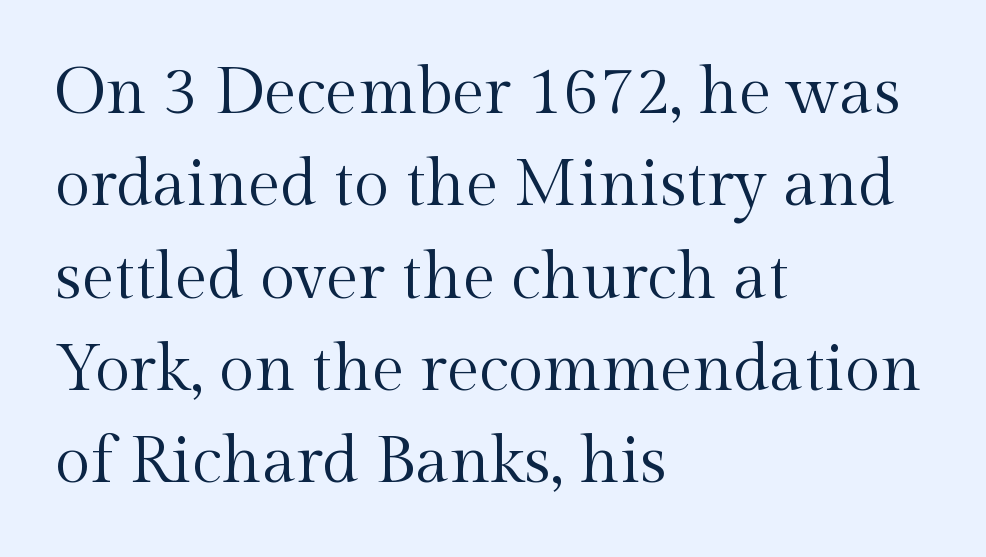
{"serif": "yes", "italic": "no", "bold": "no", "weight": "regular", "width": "normal", "x_height": "medium", "monospaced": "no", "underline": "no", "align": "left", "line_spacing": "normal", "line_spacing_ratio": 1.42, "letter_spacing": "normal", "letter_spacing_em": 0.0, "glyph_px": 65}
